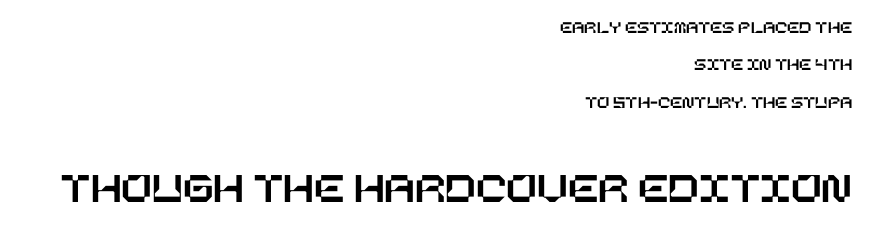
The rendering uses a large line-height, opening up the rows. Bigger letters appear in the bottom chunk; the top chunk is reduced. The foot of each line stays bare and open. In CSS terms this would be text-align: right.
